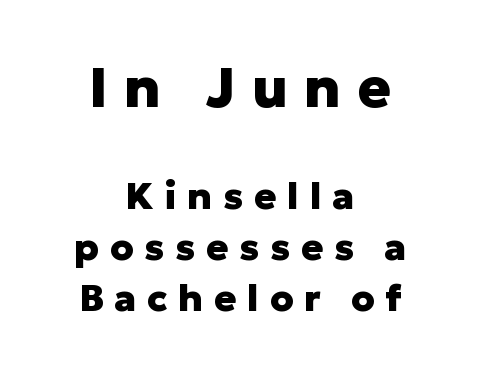
Q: Is the text bold? A: Yes.
Q: Is the text italic (slanted)? A: No, it is upright.
Q: Is the typeface a serif or a sans-serif typeface? A: Sans-serif.
Q: Is the text underlined? A: No.
Q: How is the paragraph aligned? A: Centered.
Q: Is the spacing between letters normal or unusually wide? A: Unusually wide.
Q: Is the spacing between lines tight, normal or loose? A: Normal.
Q: Which block of text is set in a larger size, the first (top) or the second (bottom)? A: The first (top) one.
Q: Width (condensed, normal, or wide)? A: Normal.
Q: Stroke contrast? A: Low.
Q: x-height? A: Medium.
Q: Monospaced? A: No.
